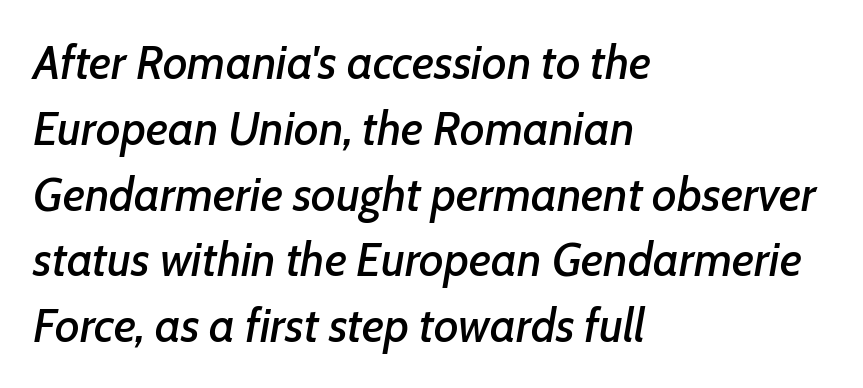
Q: Is the text italic (slanted)? A: Yes, it leans right by about 7 degrees.
Q: Is the text underlined? A: No.
Q: How is the paragraph aligned? A: Left-aligned.
Q: Is the spacing between letters normal or unusually wide? A: Normal.
Q: Is the spacing between lines tight, normal or loose? A: Normal.
Q: Width (condensed, normal, or wide)? A: Normal.
Q: Stroke contrast? A: Low.
Q: x-height? A: Medium.
Q: Monospaced? A: No.
